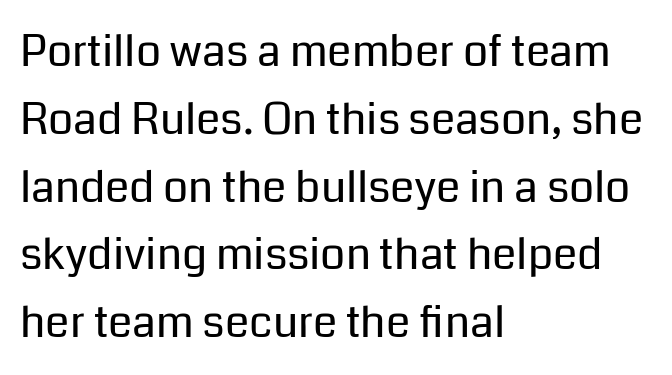
The image shows 44 px regular-weight sans-serif type, upright; set left-aligned, normal line spacing (1.54x), normal letter spacing, not underlined; low stroke contrast and a medium x-height.
